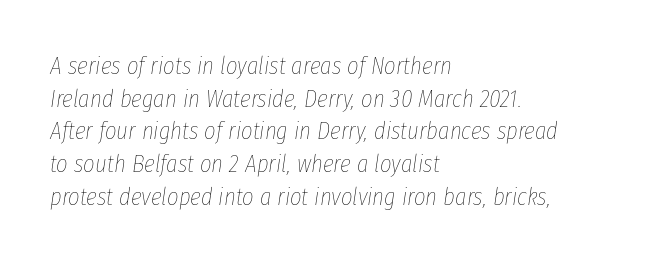
Underline: absent. The space between consecutive lines is moderate. Letters have the restrained weight of plain body copy at most. This sample is left-justified, so line endings fall wherever the words run out.
